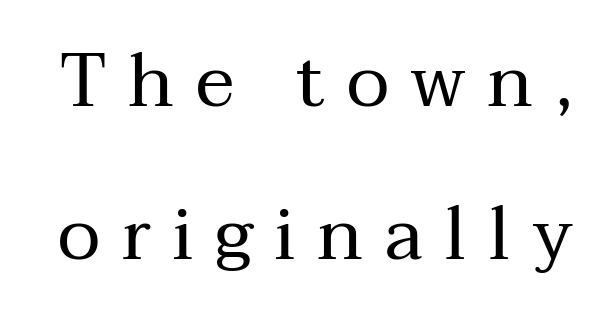
The passage shown is typed in a proportional face where columns would drift. Short note: letters widely spaced. Widely set lines give the paragraph a tall, airy silhouette. Designer's note — italics off, roman on. Just letters on the line, the space beneath them empty.
